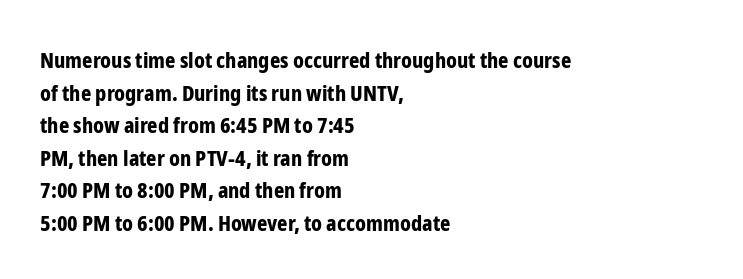
Q: Is the text bold? A: Yes.
Q: Is the text italic (slanted)? A: No, it is upright.
Q: Is the text underlined? A: No.
Q: How is the paragraph aligned? A: Left-aligned.
Q: Is the spacing between letters normal or unusually wide? A: Normal.
Q: Is the spacing between lines tight, normal or loose? A: Normal.
